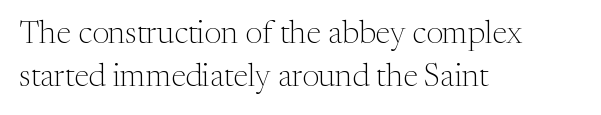
The image shows 32 px light serif type, upright; set left-aligned, normal line spacing (1.35x), normal letter spacing, not underlined; medium stroke contrast and a medium x-height.
